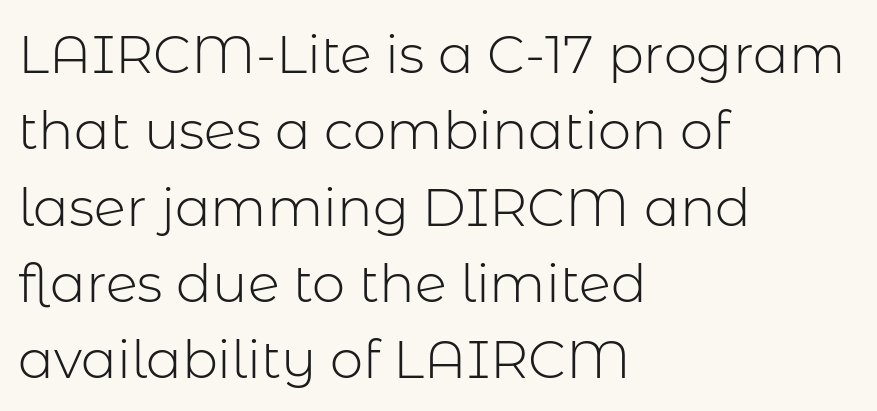
The image shows 53 px light sans-serif type, upright; set left-aligned, normal line spacing (1.44x), normal letter spacing, not underlined; low stroke contrast and a medium x-height.
